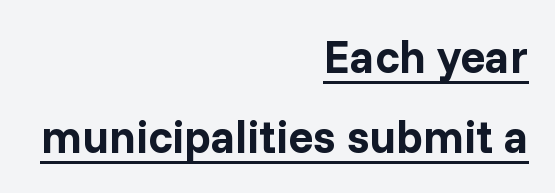
Q: Is the text bold? A: Yes.
Q: Is the text italic (slanted)? A: No, it is upright.
Q: Is the typeface a serif or a sans-serif typeface? A: Sans-serif.
Q: Is the text underlined? A: Yes.
Q: How is the paragraph aligned? A: Right-aligned.
Q: Is the spacing between letters normal or unusually wide? A: Normal.
Q: Width (condensed, normal, or wide)? A: Normal.
Q: Stroke contrast? A: Low.
Q: x-height? A: Medium.
Q: Monospaced? A: No.
